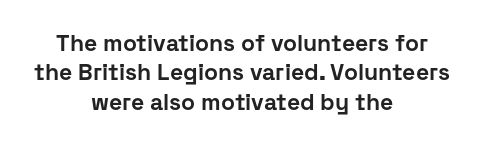
Letters rest on an invisible, unmarked baseline. A typesetter would call this zero additional tracking. You'd pick this weight for a headline — it's a proper bold. Neither beginnings nor endings align; midpoints do. The designer left line spacing at the default.
